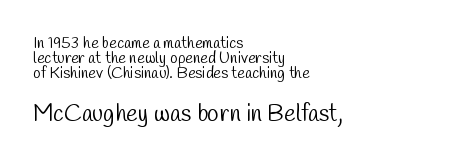
Successive baselines arrive quickly, one right under another. Whoever set this made the second block the dominant, larger element. The letters sit at their default tracking, neither squeezed nor spread. Bare-footed words on every line. The text block is weighted toward the left margin, trailing off unevenly rightward. Stem width sits at or under what a default text font uses.
